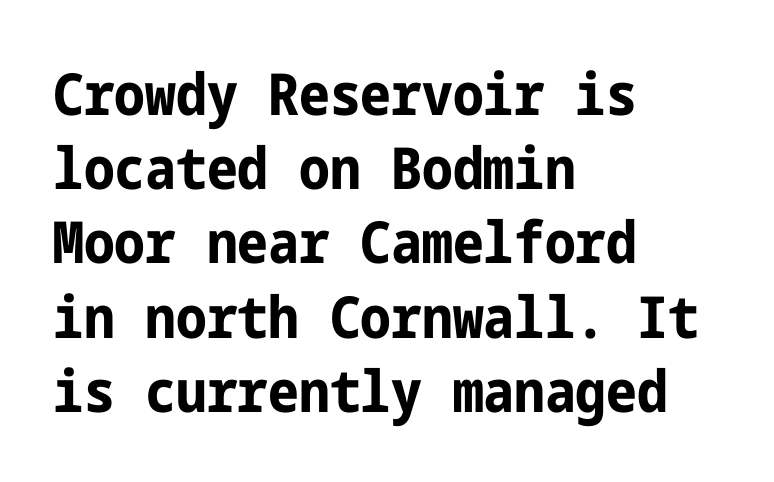
Q: Is the text bold? A: Yes.
Q: Is the text italic (slanted)? A: No, it is upright.
Q: Is the typeface a serif or a sans-serif typeface? A: Sans-serif.
Q: Is the text underlined? A: No.
Q: How is the paragraph aligned? A: Left-aligned.
Q: Is the spacing between letters normal or unusually wide? A: Normal.
Q: Is the spacing between lines tight, normal or loose? A: Normal.
Q: Width (condensed, normal, or wide)? A: Condensed.
Q: Stroke contrast? A: Low.
Q: x-height? A: Medium.
